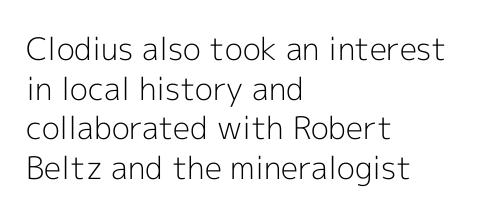
Q: Is the text bold? A: No.
Q: Is the text italic (slanted)? A: No, it is upright.
Q: Is the typeface a serif or a sans-serif typeface? A: Sans-serif.
Q: Is the text underlined? A: No.
Q: How is the paragraph aligned? A: Left-aligned.
Q: Is the spacing between letters normal or unusually wide? A: Normal.
Q: Is the spacing between lines tight, normal or loose? A: Normal.
Q: Width (condensed, normal, or wide)? A: Normal.
Q: x-height? A: Medium.
Q: Monospaced? A: No.
